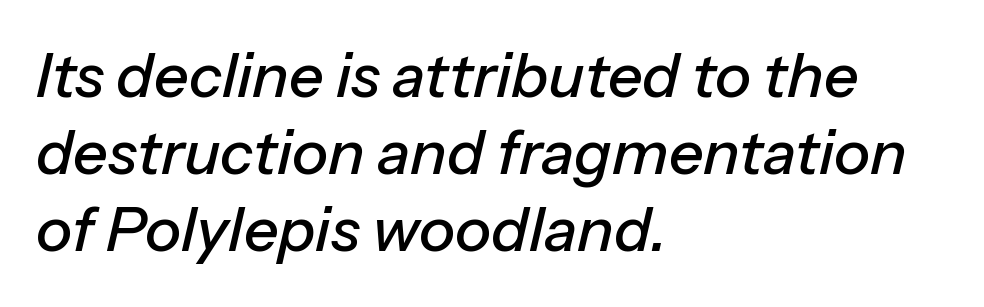
The image shows 61 px text type, italic (leaning right); set left-aligned, normal line spacing (1.26x), normal letter spacing, not underlined; low stroke contrast and a medium x-height.
